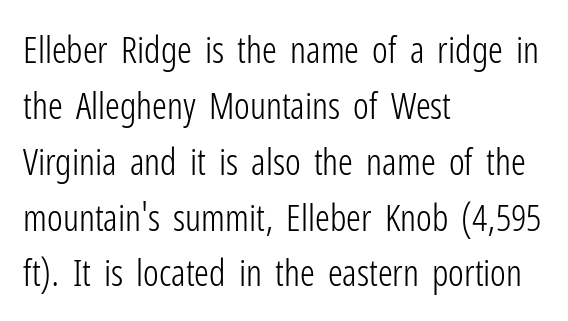
Q: Is the text bold? A: No.
Q: Is the text italic (slanted)? A: No, it is upright.
Q: Is the typeface a serif or a sans-serif typeface? A: Sans-serif.
Q: Is the text underlined? A: No.
Q: How is the paragraph aligned? A: Left-aligned.
Q: Is the spacing between letters normal or unusually wide? A: Normal.
Q: Is the spacing between lines tight, normal or loose? A: Normal.
Q: Width (condensed, normal, or wide)? A: Condensed.
Q: Stroke contrast? A: Low.
Q: x-height? A: Medium.
Q: Monospaced? A: No.
